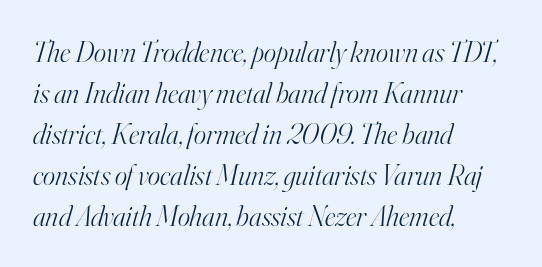
The letterforms sit at book weight or below. Does extra space separate the letters? No, they use regular spacing. Line spacing here is normal. The lines in this sample share a left origin and differ only in where they stop.
